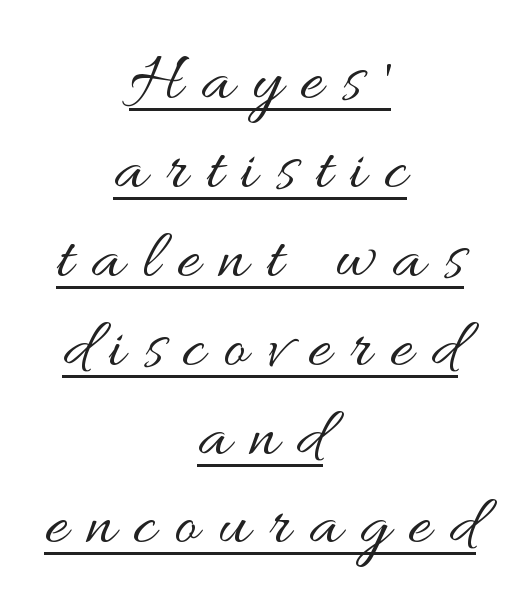
The image shows 70 px regular-weight, wide type; set centered, normal line spacing (1.27x), unusually wide letter spacing (+0.27 em), underlined; medium stroke contrast and a small x-height.
